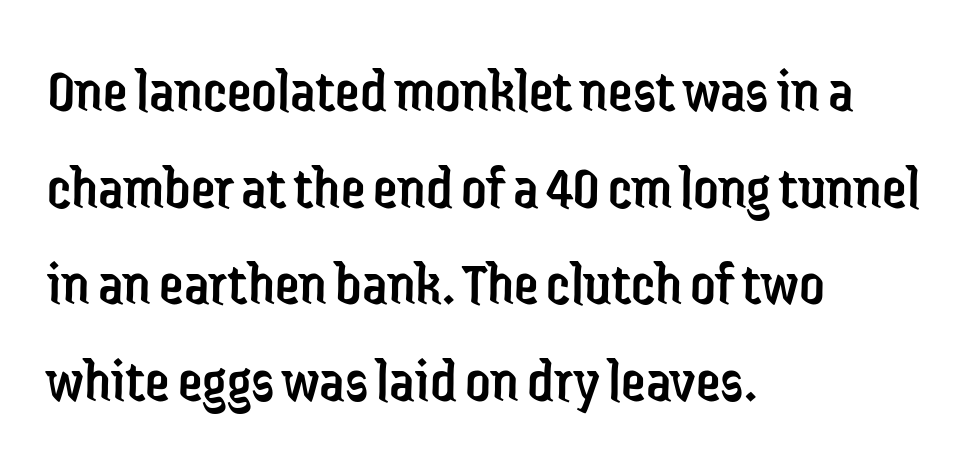
{"serif": "no", "italic": "no", "bold": "no", "weight": "regular", "width": "condensed", "stroke_contrast": "low", "x_height": "medium", "monospaced": "no", "underline": "no", "align": "left", "line_spacing": "normal", "line_spacing_ratio": 1.56, "letter_spacing": "normal", "letter_spacing_em": 0.0, "glyph_px": 62}
